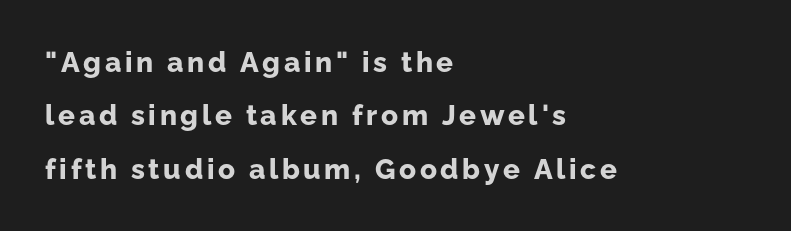
Q: Is the text bold? A: Yes.
Q: Is the text italic (slanted)? A: No, it is upright.
Q: Is the typeface a serif or a sans-serif typeface? A: Sans-serif.
Q: Is the text underlined? A: No.
Q: How is the paragraph aligned? A: Left-aligned.
Q: Is the spacing between lines tight, normal or loose? A: Loose.
Q: Width (condensed, normal, or wide)? A: Normal.
Q: Stroke contrast? A: Low.
Q: x-height? A: Medium.
Q: Monospaced? A: No.
